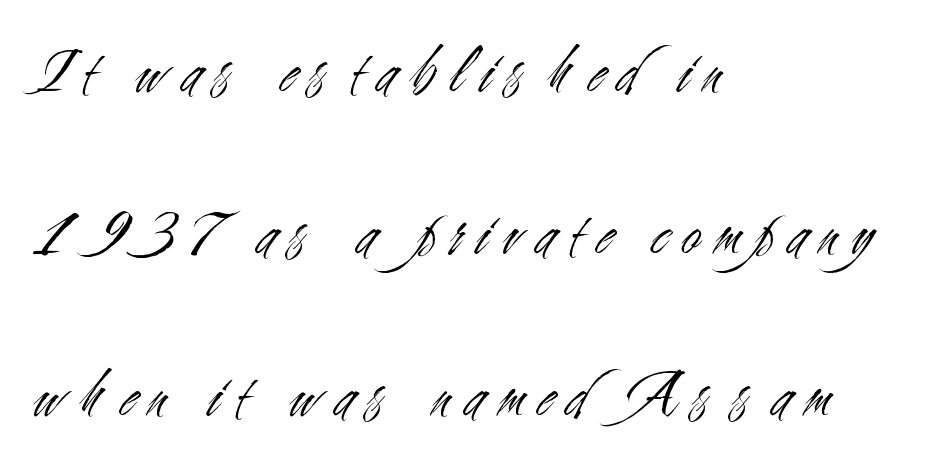
Q: Is the text bold? A: No.
Q: Is the text italic (slanted)? A: Yes.
Q: Is the typeface a serif or a sans-serif typeface? A: Sans-serif.
Q: Is the text underlined? A: No.
Q: How is the paragraph aligned? A: Left-aligned.
Q: Is the spacing between letters normal or unusually wide? A: Unusually wide.
Q: Is the spacing between lines tight, normal or loose? A: Loose.
Q: Width (condensed, normal, or wide)? A: Condensed.
Q: Stroke contrast? A: Medium.
Q: x-height? A: Small.
Q: Monospaced? A: No.
